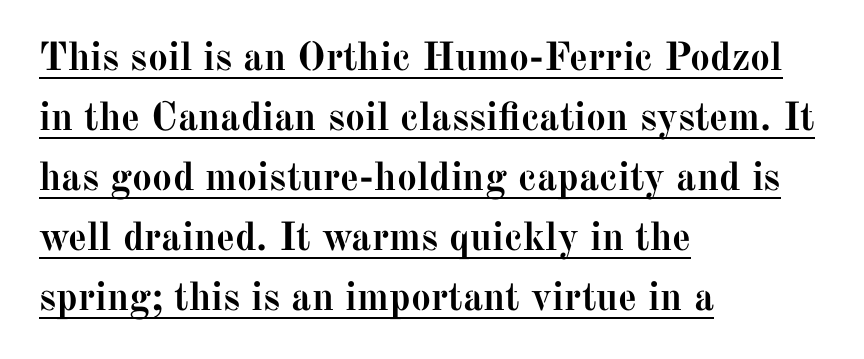
{"serif": "yes", "italic": "no", "bold": "yes", "weight": "semibold", "width": "normal", "stroke_contrast": "medium", "x_height": "medium", "monospaced": "no", "underline": "yes", "align": "left", "line_spacing": "normal", "line_spacing_ratio": 1.5, "letter_spacing": "normal", "letter_spacing_em": 0.0, "glyph_px": 40}
